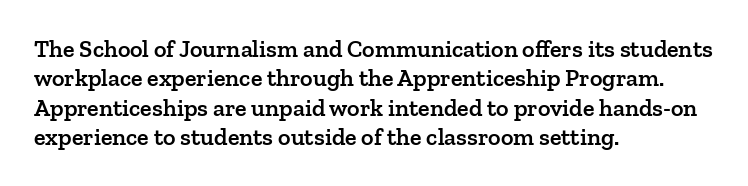
The image shows 24 px text type, upright; set left-aligned, line spacing 1.22x, normal letter spacing, not underlined.
